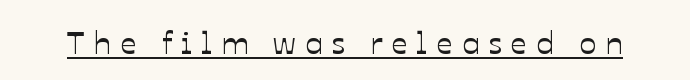
Quick note: not italic, upright. The face used here is rendered with a markedly widened letterfit. Here the designer chose a conventional face with non-uniform glyph widths. Compared with undecorated copy, this sample adds a rule below the words.
